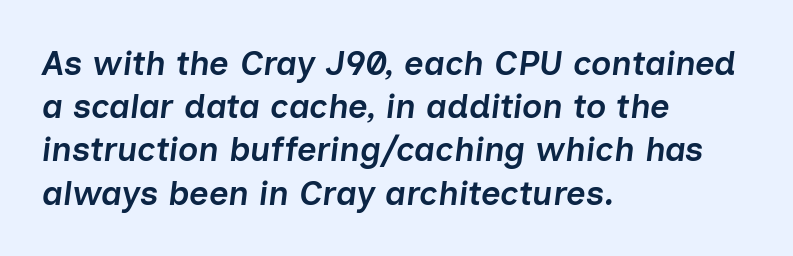
The image shows 34 px semibold type, italic (leaning right); set left-aligned, normal line spacing (1.27x), normal letter spacing, not underlined; low stroke contrast and a medium x-height.
